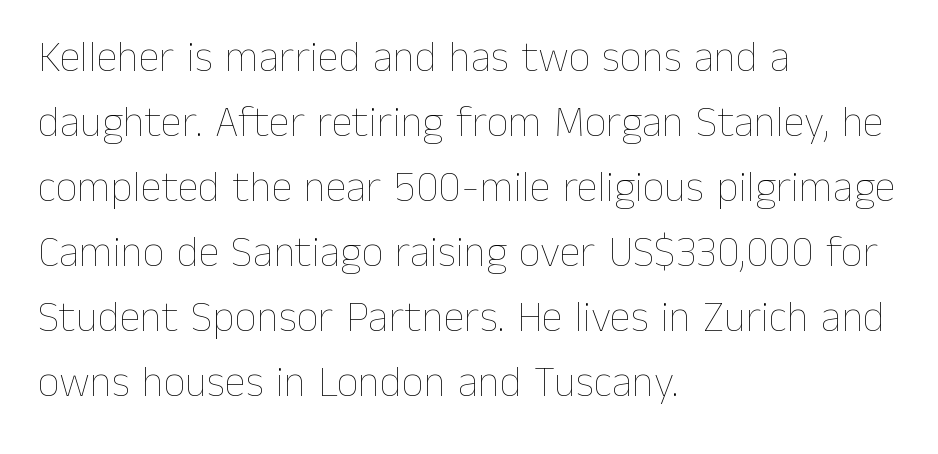
Observe the ordinary spacing: letters are neighbours, not strangers. This rendering features lettering with no underline. The weight would be labelled regular, book, light, or lighter still. Here the designer chose a conventional face with non-uniform glyph widths. Notice how the passage keeps a crisp vertical edge on the left only.
